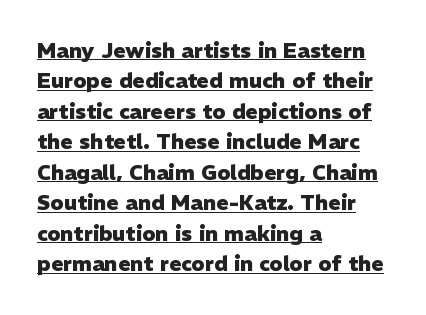
The image shows 21 px bold type, upright; set left-aligned, normal line spacing (1.45x), normal letter spacing, underlined.
